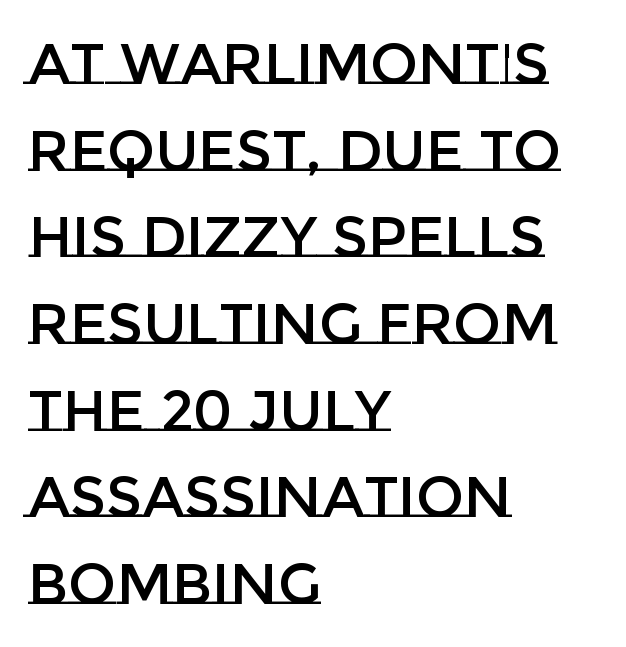
{"italic": "no", "width": "normal", "stroke_contrast": "low", "x_height": "large", "monospaced": "no", "underline": "no", "align": "left", "line_spacing": "normal", "line_spacing_ratio": 1.52, "letter_spacing": "normal", "letter_spacing_em": 0.0, "glyph_px": 57}
